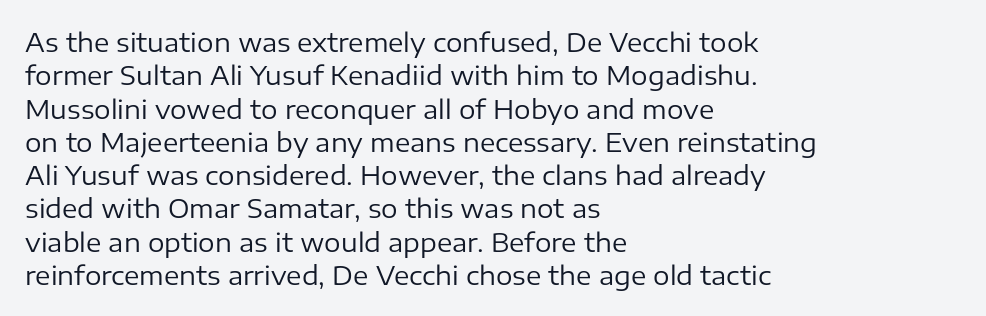
Q: Is the text bold? A: No.
Q: Is the text italic (slanted)? A: No, it is upright.
Q: Is the text underlined? A: No.
Q: How is the paragraph aligned? A: Left-aligned.
Q: Is the spacing between letters normal or unusually wide? A: Normal.
Q: Is the spacing between lines tight, normal or loose? A: Normal.
